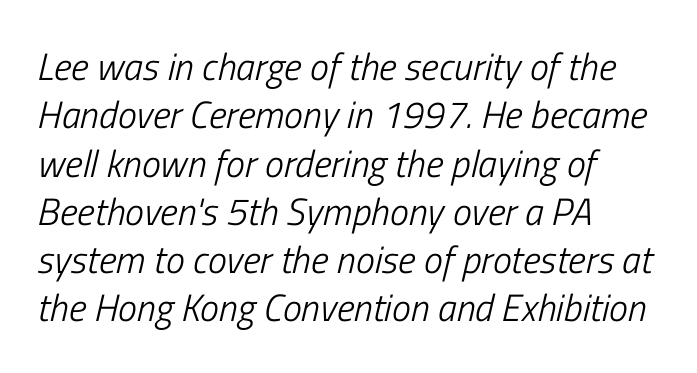
In terms of letterspacing, this is plain default setting. Heaviness? Minimal to ordinary, like unemphasized prose. The rag falls on the right side of this text block. This sample has the flowing, uneven cadence of proportional lettering. Leading: standard.
